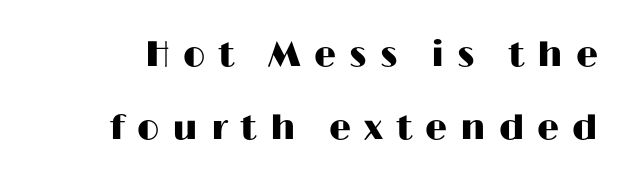
Q: Is the text italic (slanted)? A: No, it is upright.
Q: Is the typeface a serif or a sans-serif typeface? A: Sans-serif.
Q: Is the text underlined? A: No.
Q: Is the spacing between letters normal or unusually wide? A: Unusually wide.
Q: Is the spacing between lines tight, normal or loose? A: Loose.
Q: Width (condensed, normal, or wide)? A: Wide.
Q: Stroke contrast? A: High.
Q: x-height? A: Medium.
Q: Monospaced? A: No.
